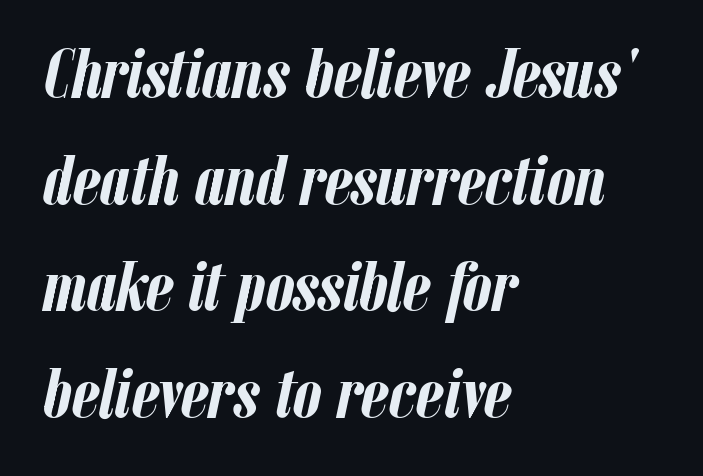
Q: Is the text bold? A: Yes.
Q: Is the text italic (slanted)? A: Yes, it leans right by about 12 degrees.
Q: Is the text underlined? A: No.
Q: How is the paragraph aligned? A: Left-aligned.
Q: Is the spacing between letters normal or unusually wide? A: Normal.
Q: Is the spacing between lines tight, normal or loose? A: Normal.
Q: Width (condensed, normal, or wide)? A: Condensed.
Q: Stroke contrast? A: Low.
Q: x-height? A: Medium.
Q: Monospaced? A: No.
